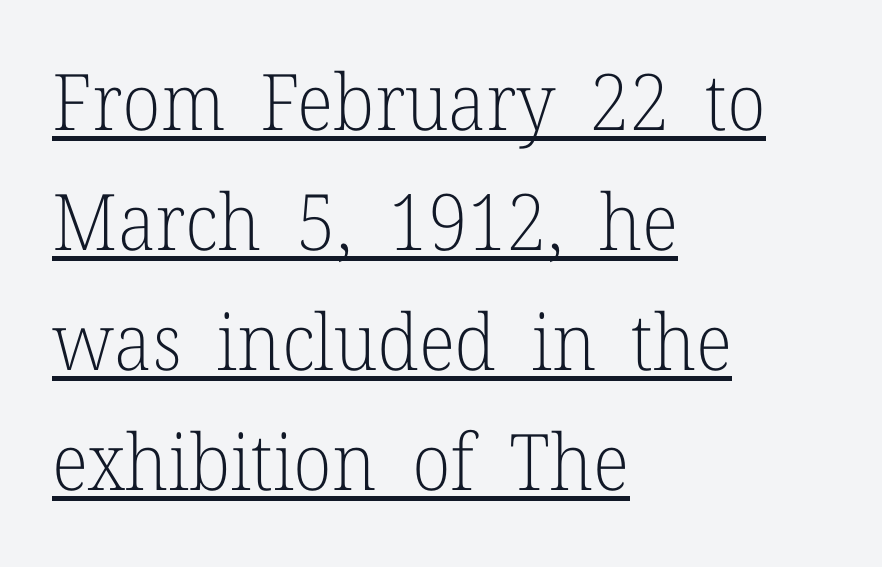
{"serif": "yes", "italic": "no", "bold": "no", "weight": "light", "width": "normal", "stroke_contrast": "low", "x_height": "medium", "monospaced": "no", "underline": "yes", "align": "left", "line_spacing": "normal", "line_spacing_ratio": 1.54, "letter_spacing": "normal", "letter_spacing_em": 0.0, "glyph_px": 78}
